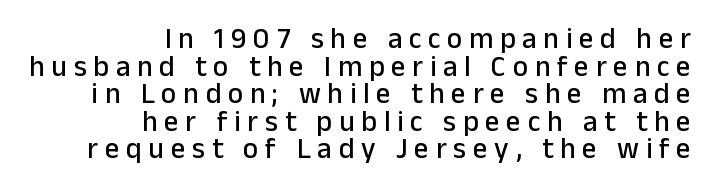
Q: Is the text italic (slanted)? A: No, it is upright.
Q: Is the typeface a serif or a sans-serif typeface? A: Sans-serif.
Q: Is the text underlined? A: No.
Q: How is the paragraph aligned? A: Right-aligned.
Q: Is the spacing between letters normal or unusually wide? A: Unusually wide.
Q: Is the spacing between lines tight, normal or loose? A: Tight.
Q: Width (condensed, normal, or wide)? A: Normal.
Q: Stroke contrast? A: Low.
Q: x-height? A: Medium.
Q: Monospaced? A: No.
